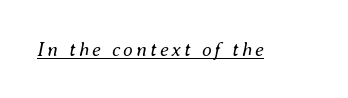
Q: Is the text bold? A: No.
Q: Is the text italic (slanted)? A: Yes, it leans right by about 8 degrees.
Q: Is the text underlined? A: Yes.
